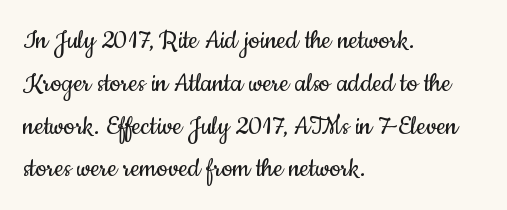
The image shows 31 px regular-weight, condensed sans-serif type; set left-aligned, normal line spacing (1.38x), normal letter spacing, not underlined; low stroke contrast and a small x-height.
